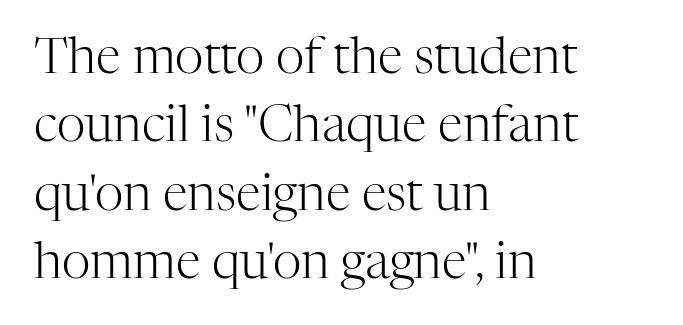
{"serif": "yes", "italic": "no", "bold": "no", "weight": "light", "width": "normal", "stroke_contrast": "high", "x_height": "medium", "monospaced": "no", "underline": "no", "align": "left", "line_spacing": "normal", "line_spacing_ratio": 1.37, "letter_spacing": "normal", "letter_spacing_em": 0.0, "glyph_px": 50}
